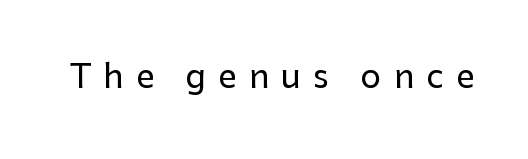
The image shows 33 px sans-serif type, upright; set unusually wide letter spacing (+0.37 em), not underlined; low stroke contrast and a medium x-height.
